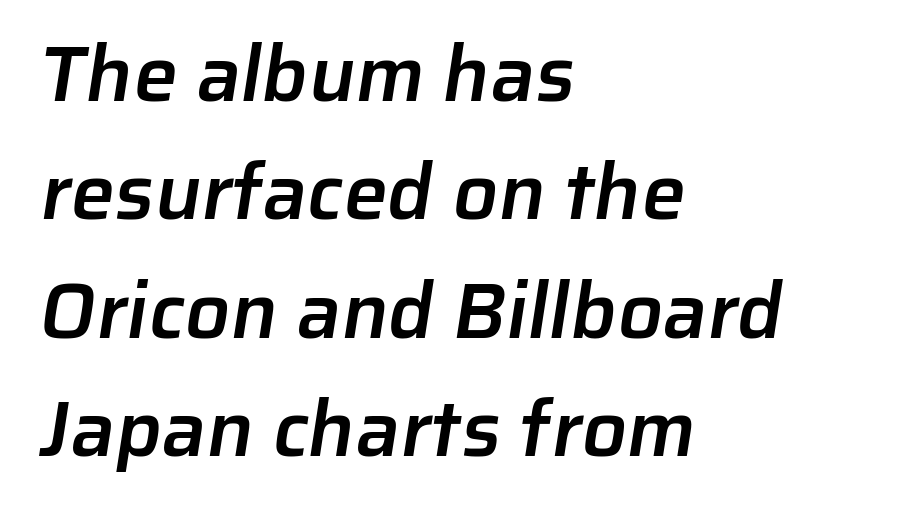
Anything drawn beneath the words? Only blank space. Bold? Not quite — semibold, heavier than regular but stopping short. The rendering keeps characters at their native spacing. Where is the straight margin? On the left. Evenly set lines give the paragraph a standard silhouette. The type family on display is of the sans-serif kind.
